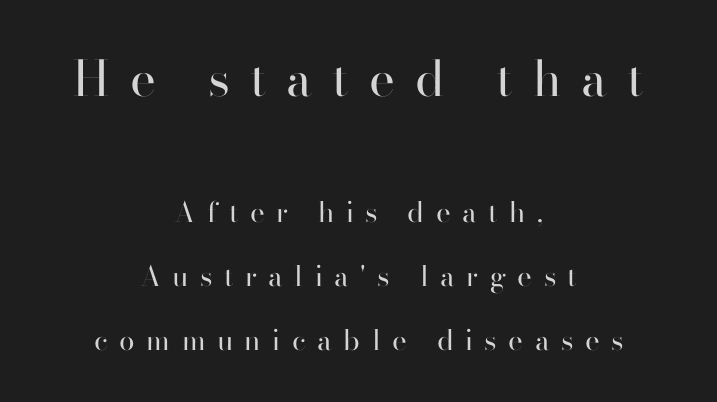
The image shows 49 px regular-weight sans-serif type, upright; set centered, loose line spacing (2.27x), unusually wide letter spacing (+0.41 em), not underlined; the first (top) block is 1.75x larger; high stroke contrast and a small x-height.
